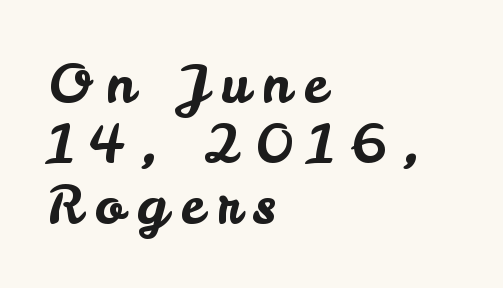
{"serif": "no", "width": "normal", "stroke_contrast": "low", "x_height": "small", "monospaced": "no", "underline": "no", "align": "left", "line_spacing": "tight", "line_spacing_ratio": 1.12, "letter_spacing": "wide", "letter_spacing_em": 0.24, "glyph_px": 54}
